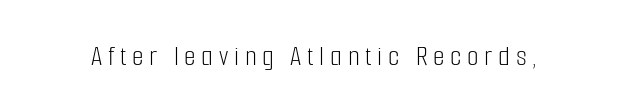
Q: Is the text bold? A: No.
Q: Is the text italic (slanted)? A: No, it is upright.
Q: Is the typeface a serif or a sans-serif typeface? A: Sans-serif.
Q: Is the text underlined? A: No.
Q: Width (condensed, normal, or wide)? A: Condensed.
Q: Stroke contrast? A: Low.
Q: x-height? A: Medium.
Q: Monospaced? A: No.
